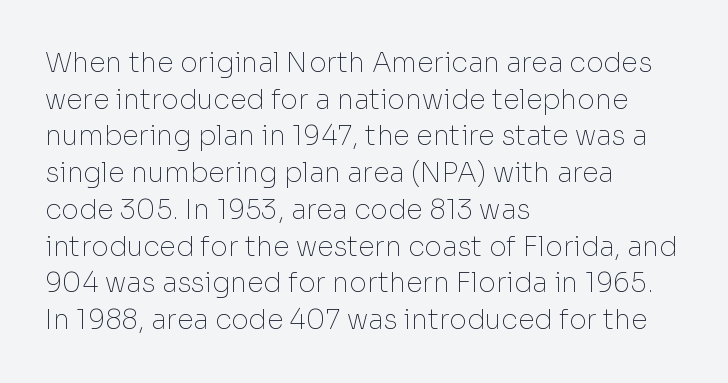
Q: Is the text bold? A: No.
Q: Is the text italic (slanted)? A: No, it is upright.
Q: Is the text underlined? A: No.
Q: How is the paragraph aligned? A: Left-aligned.
Q: Is the spacing between letters normal or unusually wide? A: Normal.
Q: Is the spacing between lines tight, normal or loose? A: Normal.
